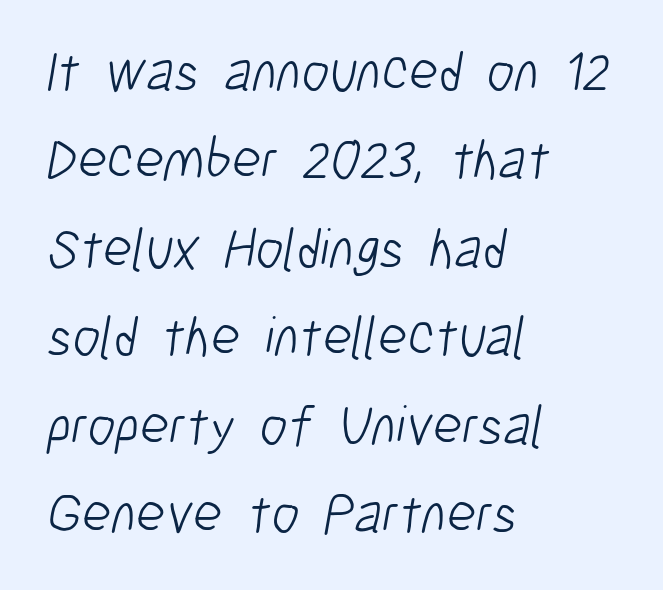
Caption: standard tracking, unaltered. The words here are not underlined. No chunkiness to these letters — they're not bold. Looks like regular typesetting: each glyph gets only the width it needs.
